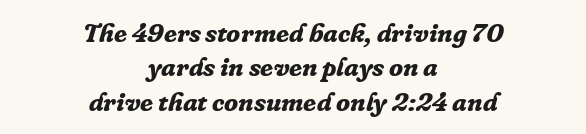
The image shows 26 px bold type, italic (leaning right); set centered, normal line spacing (1.32x), normal letter spacing, not underlined.
